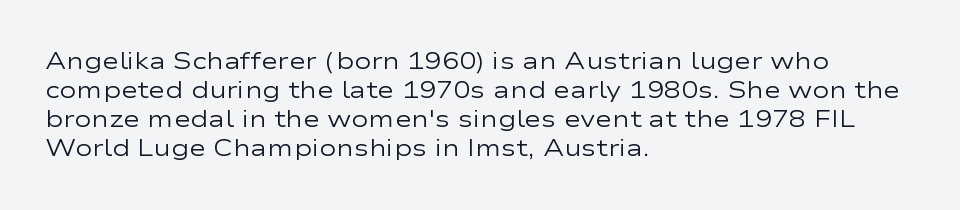
A typesetter would call this zero additional tracking. If you drew a line through each stem, it would be perfectly vertical. This block has exactly the height ordinary leading produces. Teacher's note: observe the even left margin — that is flush-left alignment. The area under the type is left untouched. This is not heavy type; no bold has been used.
